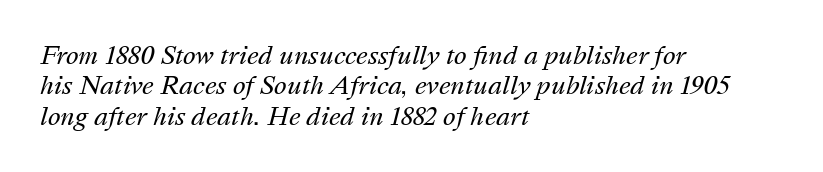
{"italic": "yes", "lean": "right", "slant_degrees": 16, "bold": "no", "underline": "no", "align": "left", "line_spacing": "normal", "line_spacing_ratio": 1.27, "letter_spacing": "normal", "letter_spacing_em": 0.0, "glyph_px": 24}
